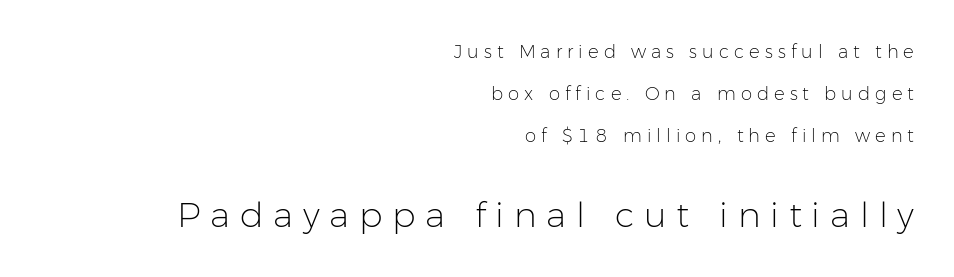
The image shows 35 px light sans-serif type, upright; set right-aligned, loose line spacing (2.32x), unusually wide letter spacing (+0.28 em), not underlined; the second (bottom) block is 1.94x larger; low stroke contrast and a medium x-height.
